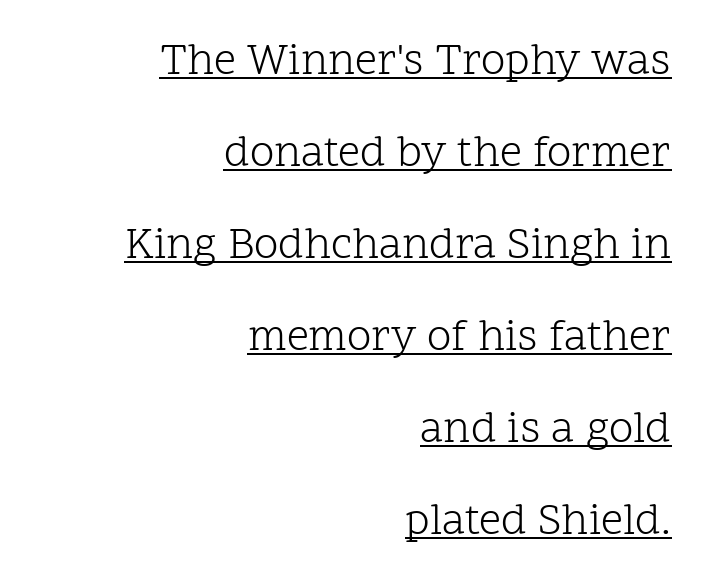
Q: Is the text bold? A: No.
Q: Is the text italic (slanted)? A: No, it is upright.
Q: Is the typeface a serif or a sans-serif typeface? A: Serif.
Q: Is the text underlined? A: Yes.
Q: How is the paragraph aligned? A: Right-aligned.
Q: Is the spacing between letters normal or unusually wide? A: Normal.
Q: Is the spacing between lines tight, normal or loose? A: Loose.
Q: Width (condensed, normal, or wide)? A: Normal.
Q: Stroke contrast? A: Low.
Q: x-height? A: Medium.
Q: Monospaced? A: No.
